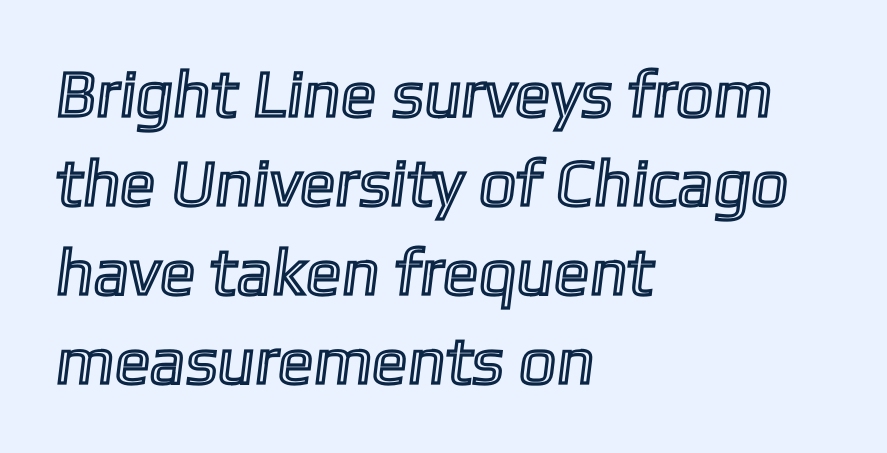
A clean baseline with only descenders dipping below it. The lines in this sample share a left origin and differ only in where they stop. Do the characters align in a grid? No, the font is proportional. How would I describe the line gaps? Plain and ordinary.
